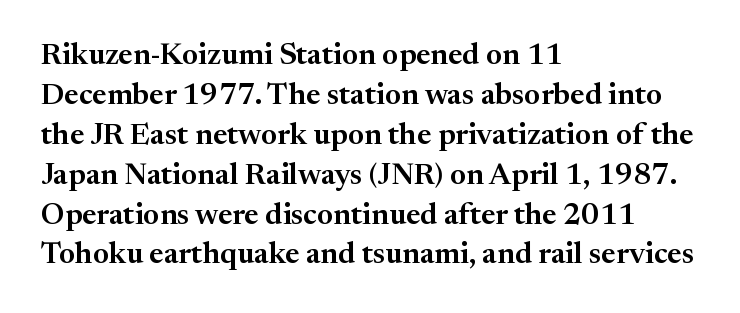
Q: Is the text italic (slanted)? A: No, it is upright.
Q: Is the typeface a serif or a sans-serif typeface? A: Serif.
Q: Is the text underlined? A: No.
Q: How is the paragraph aligned? A: Left-aligned.
Q: Is the spacing between letters normal or unusually wide? A: Normal.
Q: Is the spacing between lines tight, normal or loose? A: Normal.
Q: Width (condensed, normal, or wide)? A: Normal.
Q: Stroke contrast? A: Medium.
Q: x-height? A: Medium.
Q: Monospaced? A: No.
